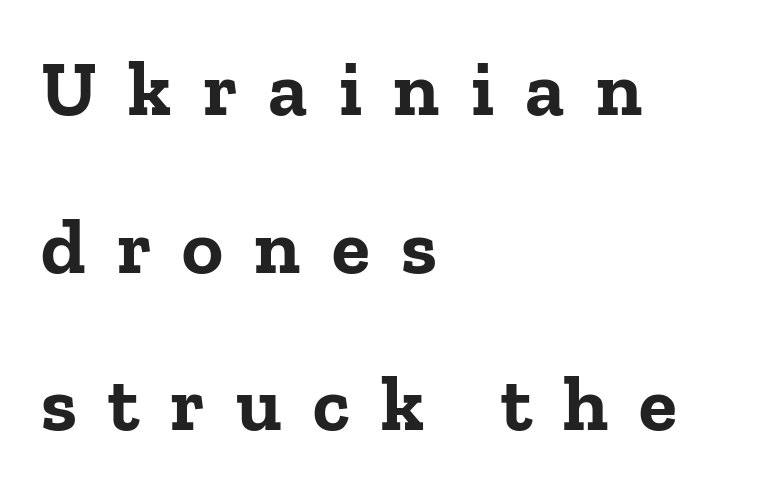
The image shows 78 px bold serif type, upright; set left-aligned, loose line spacing (2.02x), unusually wide letter spacing (+0.4 em), not underlined; low stroke contrast and a medium x-height.
